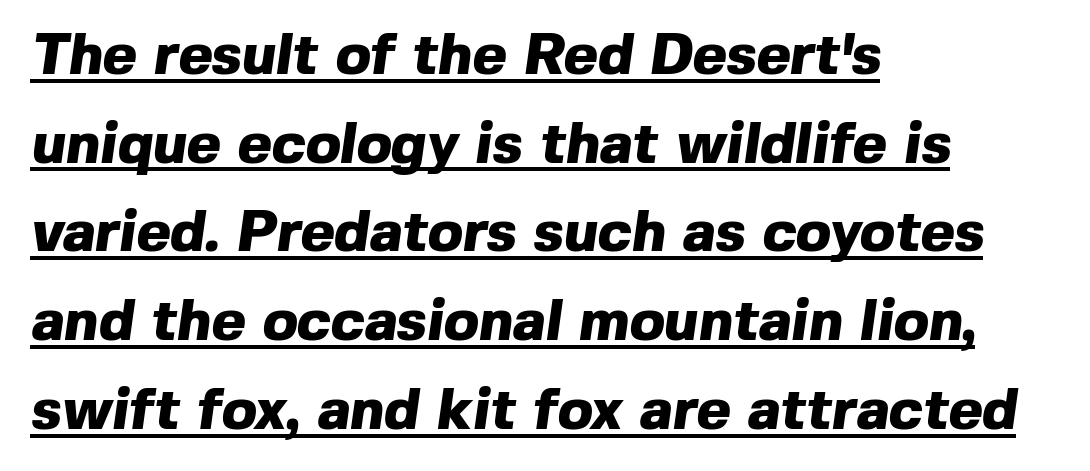
Standard letterfit; no display-style spreading of the glyphs. The rendering shows plain stroke endings on the letterforms — a sans-serif design. The rendering anchors every line to the left-hand side. These lines carry a lot of weight — the face is fully bold. The face used here is proportionally spaced, like ordinary book or web type. Summary of vertical rhythm: regular, with standard interline spacing.
